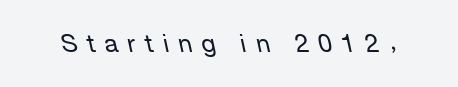
Q: Is the text bold? A: No.
Q: Is the text italic (slanted)? A: Yes, it leans left by about 12 degrees.
Q: Is the text underlined? A: No.
Q: Is the spacing between letters normal or unusually wide? A: Unusually wide.
